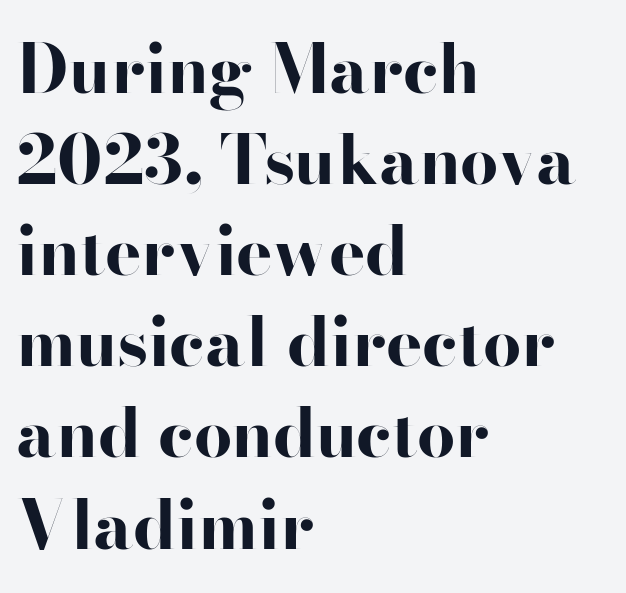
Q: Is the text bold? A: Yes.
Q: Is the text italic (slanted)? A: No, it is upright.
Q: Is the typeface a serif or a sans-serif typeface? A: Sans-serif.
Q: Is the text underlined? A: No.
Q: How is the paragraph aligned? A: Left-aligned.
Q: Is the spacing between letters normal or unusually wide? A: Normal.
Q: Is the spacing between lines tight, normal or loose? A: Normal.
Q: Width (condensed, normal, or wide)? A: Wide.
Q: Stroke contrast? A: High.
Q: x-height? A: Small.
Q: Monospaced? A: No.
